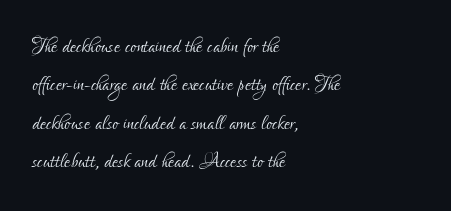
{"bold": "no", "underline": "no", "align": "left", "line_spacing": "normal", "line_spacing_ratio": 1.42, "letter_spacing": "normal", "letter_spacing_em": 0.0, "glyph_px": 27}
